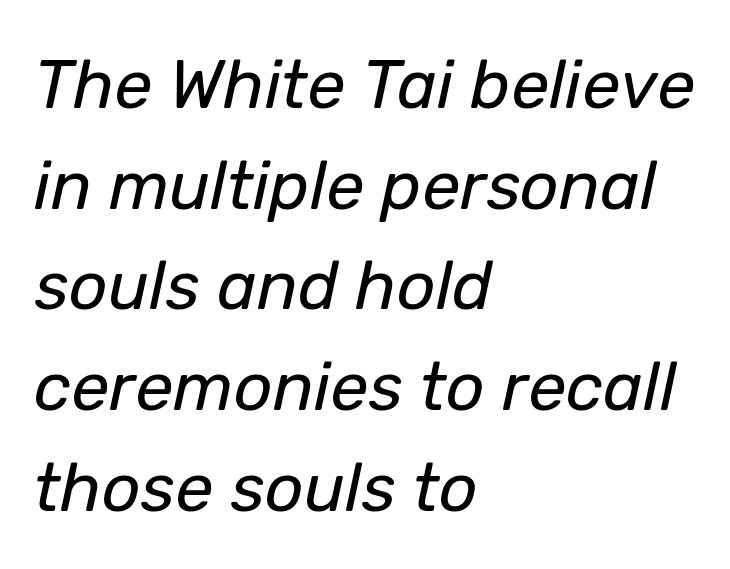
{"italic": "yes", "lean": "right", "slant_degrees": 12, "bold": "no", "weight": "regular", "width": "normal", "stroke_contrast": "low", "x_height": "medium", "monospaced": "no", "underline": "no", "align": "left", "line_spacing": "normal", "line_spacing_ratio": 1.48, "letter_spacing": "normal", "letter_spacing_em": 0.0, "glyph_px": 68}
